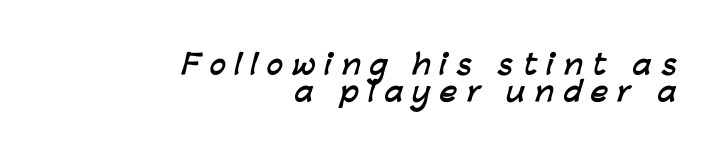
Q: Is the text bold? A: Yes.
Q: Is the text underlined? A: No.
Q: How is the paragraph aligned? A: Right-aligned.
Q: Is the spacing between letters normal or unusually wide? A: Unusually wide.
Q: Is the spacing between lines tight, normal or loose? A: Tight.
